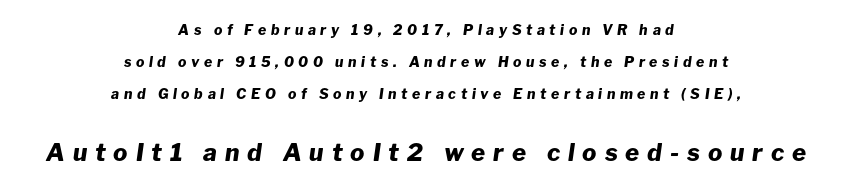
Q: Is the text bold? A: Yes.
Q: Is the text italic (slanted)? A: Yes, it leans right by about 8 degrees.
Q: Is the text underlined? A: No.
Q: How is the paragraph aligned? A: Centered.
Q: Is the spacing between letters normal or unusually wide? A: Unusually wide.
Q: Is the spacing between lines tight, normal or loose? A: Loose.
Q: Which block of text is set in a larger size, the first (top) or the second (bottom)? A: The second (bottom) one.
